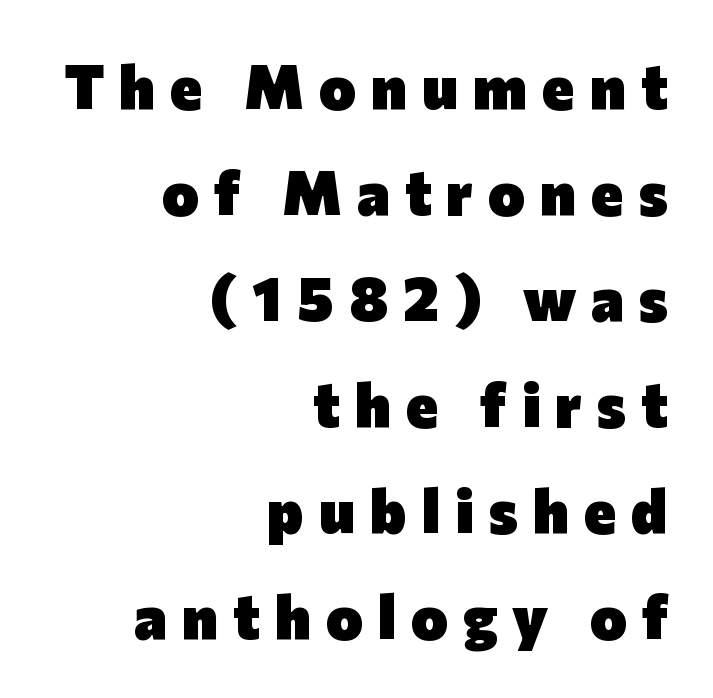
The image shows 62 px heavy sans-serif type, upright; set right-aligned, line spacing 1.71x, unusually wide letter spacing (+0.24 em), not underlined; low stroke contrast and a medium x-height.
